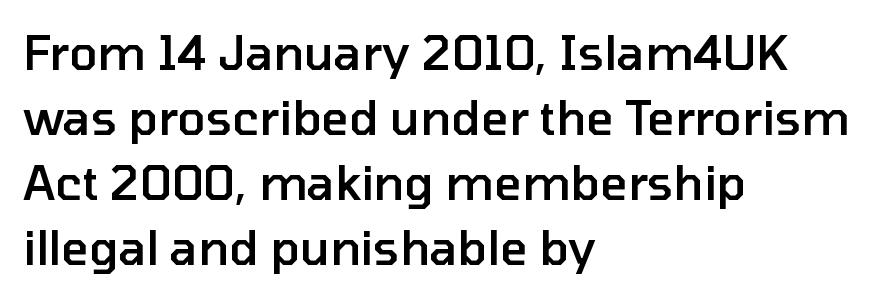
The image shows 47 px semibold sans-serif type, upright; set left-aligned, normal line spacing (1.38x), normal letter spacing, not underlined; low stroke contrast and a medium x-height.
